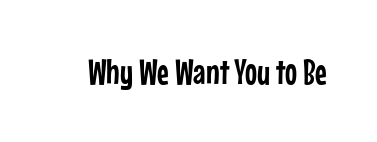
{"serif": "no", "italic": "no", "width": "condensed", "stroke_contrast": "low", "x_height": "medium", "monospaced": "no", "underline": "no", "letter_spacing": "normal", "letter_spacing_em": 0.0, "glyph_px": 36}
